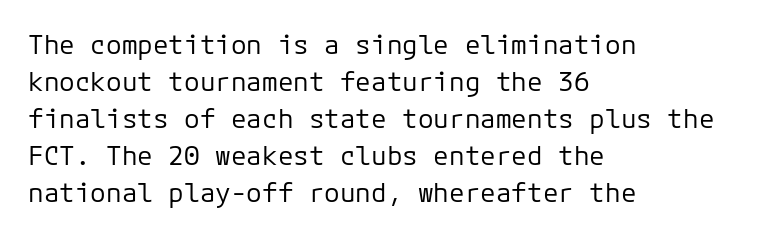
Q: Is the text bold? A: No.
Q: Is the text italic (slanted)? A: No, it is upright.
Q: Is the text underlined? A: No.
Q: How is the paragraph aligned? A: Left-aligned.
Q: Is the spacing between letters normal or unusually wide? A: Normal.
Q: Is the spacing between lines tight, normal or loose? A: Normal.
